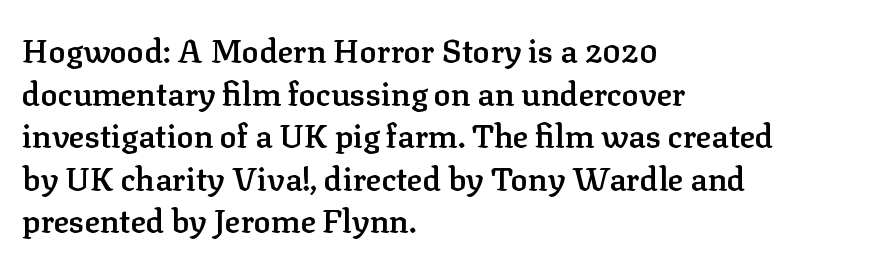
{"serif": "yes", "italic": "no", "bold": "semi", "weight": "semibold", "width": "normal", "stroke_contrast": "low", "x_height": "medium", "monospaced": "no", "underline": "no", "align": "left", "line_spacing": "normal", "line_spacing_ratio": 1.33, "letter_spacing": "normal", "letter_spacing_em": 0.0, "glyph_px": 32}
